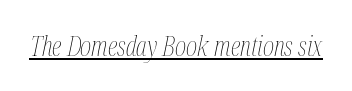
{"italic": "yes", "lean": "right", "slant_degrees": 12, "bold": "no", "underline": "yes", "letter_spacing": "normal", "letter_spacing_em": 0.0, "glyph_px": 27}
